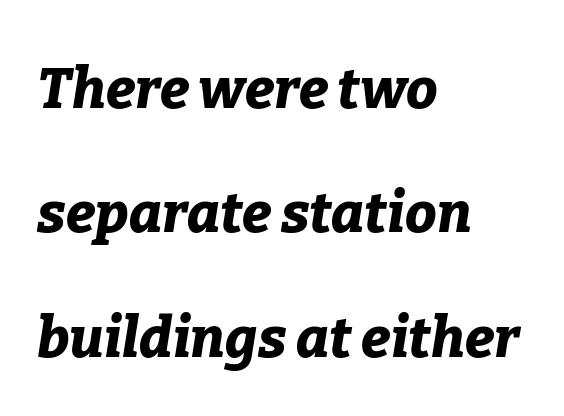
Q: Is the text bold? A: Yes.
Q: Is the text italic (slanted)? A: Yes, it leans right by about 9 degrees.
Q: Is the text underlined? A: No.
Q: How is the paragraph aligned? A: Left-aligned.
Q: Is the spacing between letters normal or unusually wide? A: Normal.
Q: Is the spacing between lines tight, normal or loose? A: Loose.
Q: Width (condensed, normal, or wide)? A: Normal.
Q: Stroke contrast? A: Low.
Q: x-height? A: Medium.
Q: Monospaced? A: No.
